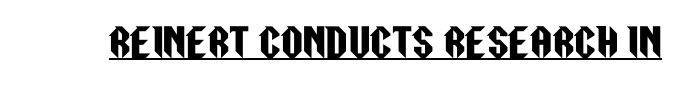
Q: Is the text italic (slanted)? A: No, it is upright.
Q: Is the typeface a serif or a sans-serif typeface? A: Sans-serif.
Q: Is the text underlined? A: Yes.
Q: Is the spacing between letters normal or unusually wide? A: Normal.
Q: Width (condensed, normal, or wide)? A: Condensed.
Q: Stroke contrast? A: Low.
Q: x-height? A: Large.
Q: Monospaced? A: No.
